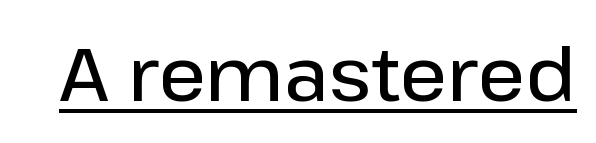
Nothing sits at the stroke ends, so this counts as sans-serif. What weight is shown? A semibold, between regular and bold. Italic? Not at all — the glyphs are vertical. The sample's only ornament is a line tracing under the words. Each letter keeps its own natural width here, so spacing adapts to shape.
